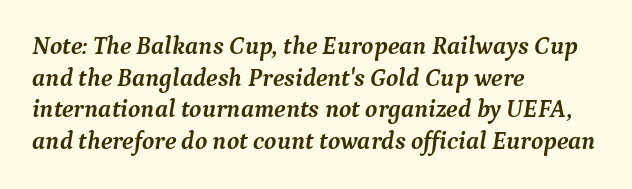
Q: Is the text bold? A: Yes.
Q: Is the text italic (slanted)? A: Yes, it leans right by about 9 degrees.
Q: Is the text underlined? A: No.
Q: How is the paragraph aligned? A: Left-aligned.
Q: Is the spacing between letters normal or unusually wide? A: Normal.
Q: Is the spacing between lines tight, normal or loose? A: Normal.
